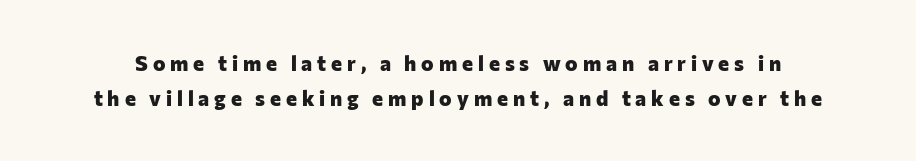
Quick note: interline space is typical. The passage shown has open, widely tracked lettering throughout. These lines were composed using upright roman letters. Thick stems and heavy bowls — unmistakably bold. Lines of text with bare space underneath.
